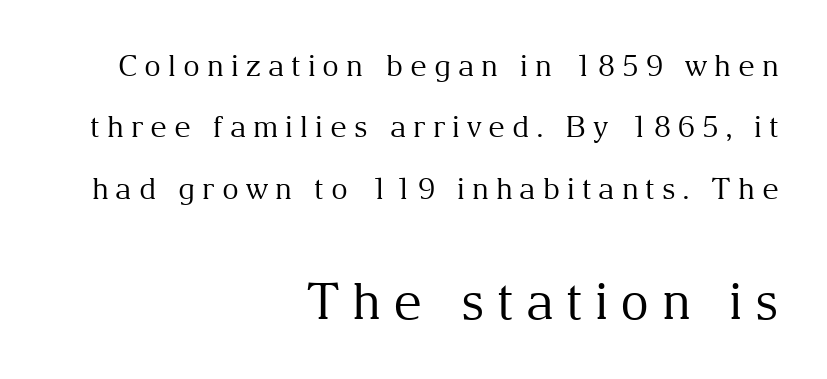
The image shows 50 px regular-weight serif type, upright; set right-aligned, loose line spacing (2.12x), unusually wide letter spacing (+0.24 em), not underlined; the second (bottom) block is 1.72x larger; medium stroke contrast and a medium x-height.
